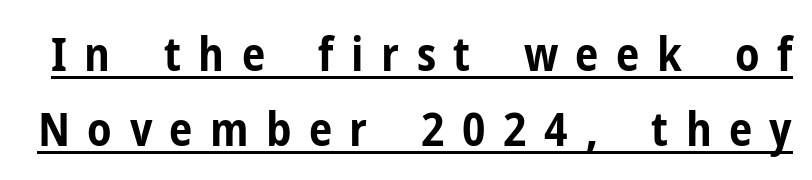
Typographically, this falls in the sans-serif category. Reading down the column, the eye jumps a familiar distance to each next line. This sample has the flowing, uneven cadence of proportional lettering. The line texture is sparse and dotted thanks to wide tracking. Each glyph is drawn with heavy, bold strokes.
